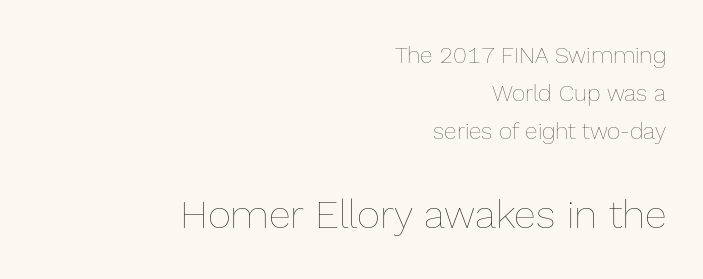
The image shows 40 px thin type, upright; set right-aligned, normal line spacing (1.65x), normal letter spacing, not underlined; the second (bottom) block is 1.74x larger; a medium x-height.
